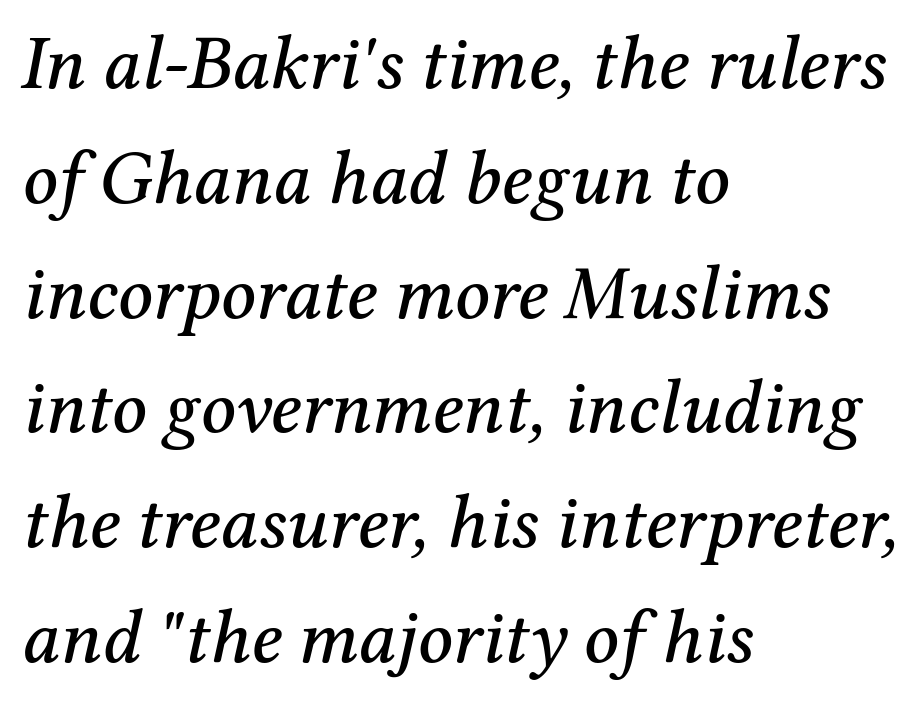
Q: Is the text italic (slanted)? A: Yes, it leans right by about 12 degrees.
Q: Is the typeface a serif or a sans-serif typeface? A: Serif.
Q: Is the text underlined? A: No.
Q: How is the paragraph aligned? A: Left-aligned.
Q: Is the spacing between letters normal or unusually wide? A: Normal.
Q: Is the spacing between lines tight, normal or loose? A: Normal.
Q: Width (condensed, normal, or wide)? A: Normal.
Q: Stroke contrast? A: Medium.
Q: x-height? A: Medium.
Q: Monospaced? A: No.
